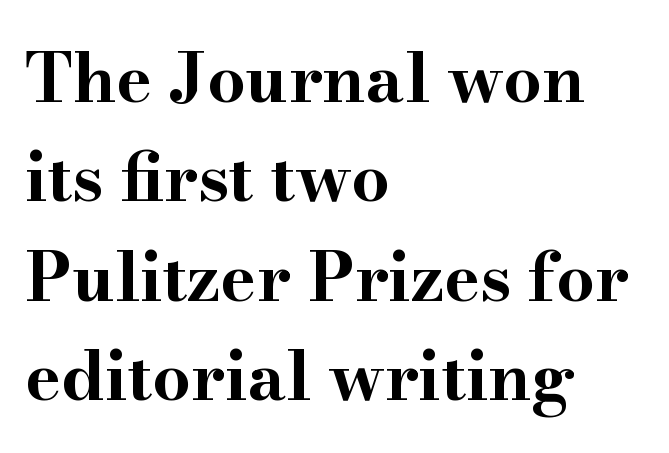
{"serif": "yes", "italic": "no", "bold": "yes", "weight": "bold", "width": "wide", "stroke_contrast": "high", "x_height": "small", "monospaced": "no", "underline": "no", "align": "left", "line_spacing": "normal", "line_spacing_ratio": 1.46, "letter_spacing": "normal", "letter_spacing_em": 0.0, "glyph_px": 68}
